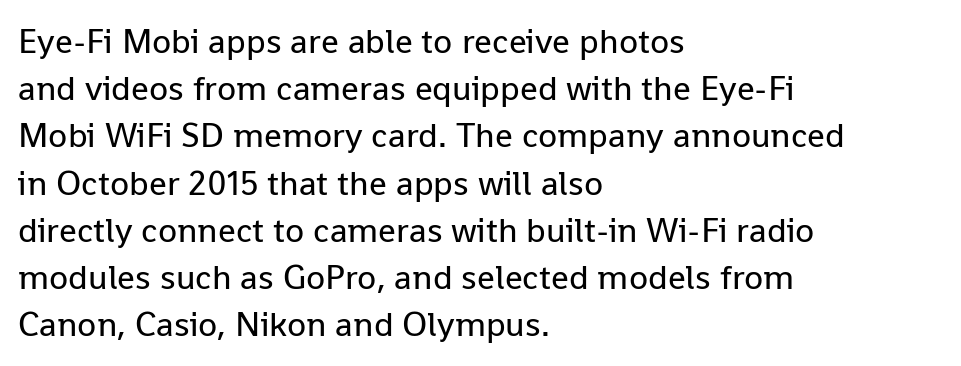
The image shows 35 px regular-weight sans-serif type, upright; set left-aligned, normal line spacing (1.35x), normal letter spacing, not underlined; low stroke contrast and a medium x-height.
